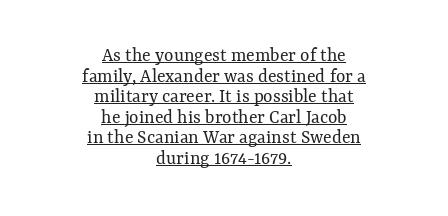
The image shows 20 px text type, upright; set centered, tight line spacing (1.03x), normal letter spacing, underlined.
